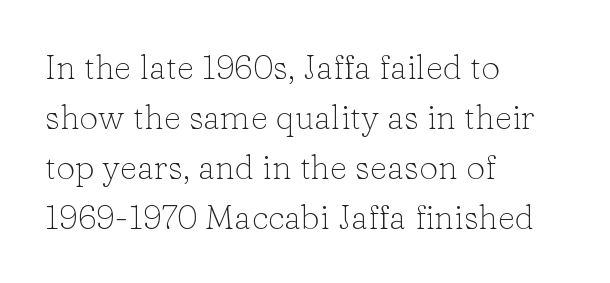
Q: Is the text bold? A: No.
Q: Is the text italic (slanted)? A: No, it is upright.
Q: Is the typeface a serif or a sans-serif typeface? A: Serif.
Q: Is the text underlined? A: No.
Q: How is the paragraph aligned? A: Left-aligned.
Q: Is the spacing between letters normal or unusually wide? A: Normal.
Q: Is the spacing between lines tight, normal or loose? A: Normal.
Q: Width (condensed, normal, or wide)? A: Normal.
Q: Stroke contrast? A: Low.
Q: x-height? A: Medium.
Q: Monospaced? A: No.
